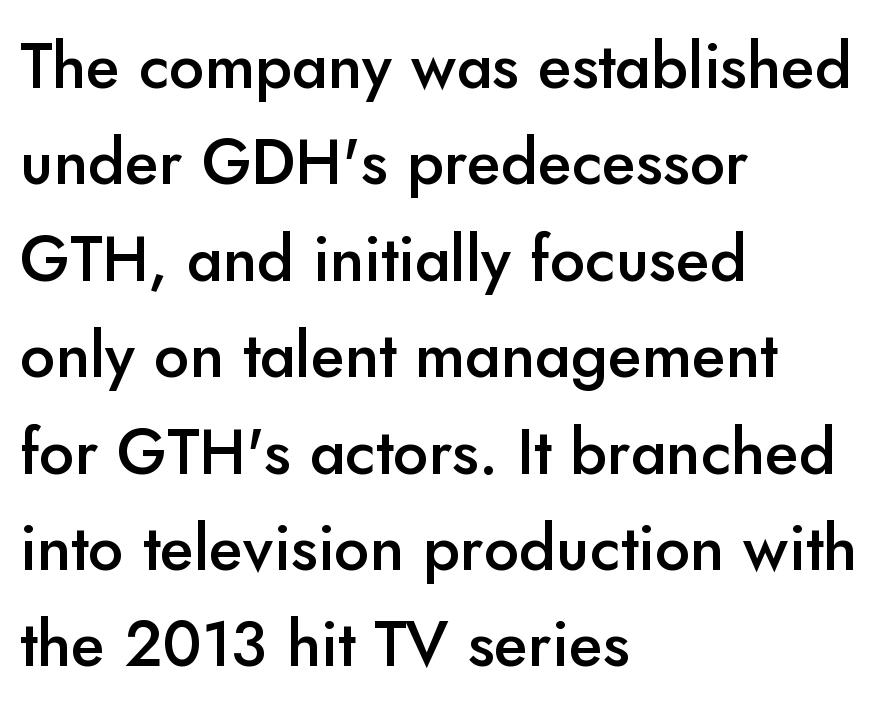
Q: Is the text bold? A: Semi-bold.
Q: Is the text italic (slanted)? A: No, it is upright.
Q: Is the typeface a serif or a sans-serif typeface? A: Sans-serif.
Q: Is the text underlined? A: No.
Q: How is the paragraph aligned? A: Left-aligned.
Q: Is the spacing between letters normal or unusually wide? A: Normal.
Q: Is the spacing between lines tight, normal or loose? A: Normal.
Q: Width (condensed, normal, or wide)? A: Normal.
Q: Stroke contrast? A: Low.
Q: x-height? A: Small.
Q: Monospaced? A: No.
